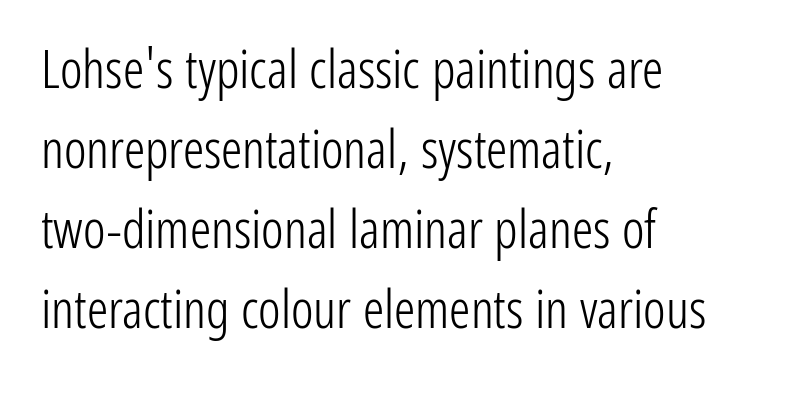
The image shows 53 px light, condensed sans-serif type, upright; set left-aligned, normal line spacing (1.51x), normal letter spacing, not underlined; low stroke contrast and a medium x-height.
